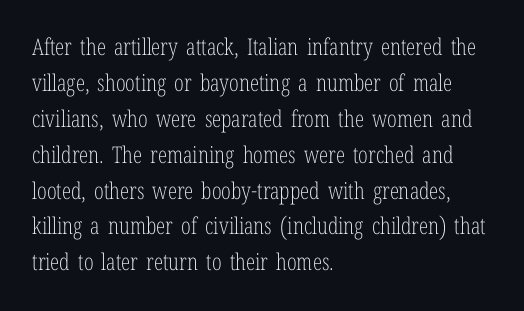
The image shows 23 px text type, upright; set left-aligned, normal line spacing (1.56x), normal letter spacing, not underlined.
